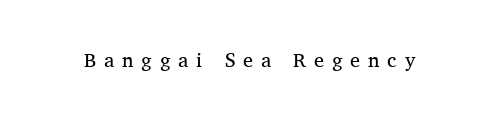
Q: Is the text bold? A: No.
Q: Is the text italic (slanted)? A: No, it is upright.
Q: Is the text underlined? A: No.
Q: Is the spacing between letters normal or unusually wide? A: Unusually wide.
